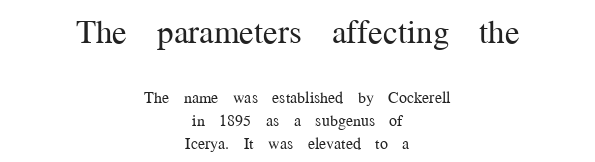
{"serif": "yes", "italic": "no", "bold": "no", "weight": "regular", "width": "normal", "stroke_contrast": "medium", "x_height": "medium", "monospaced": "no", "underline": "no", "align": "center", "line_spacing": "normal", "line_spacing_ratio": 1.44, "letter_spacing": "normal", "letter_spacing_em": 0.0, "larger_block": "first", "size_ratio": 2.06, "glyph_px": 33}
